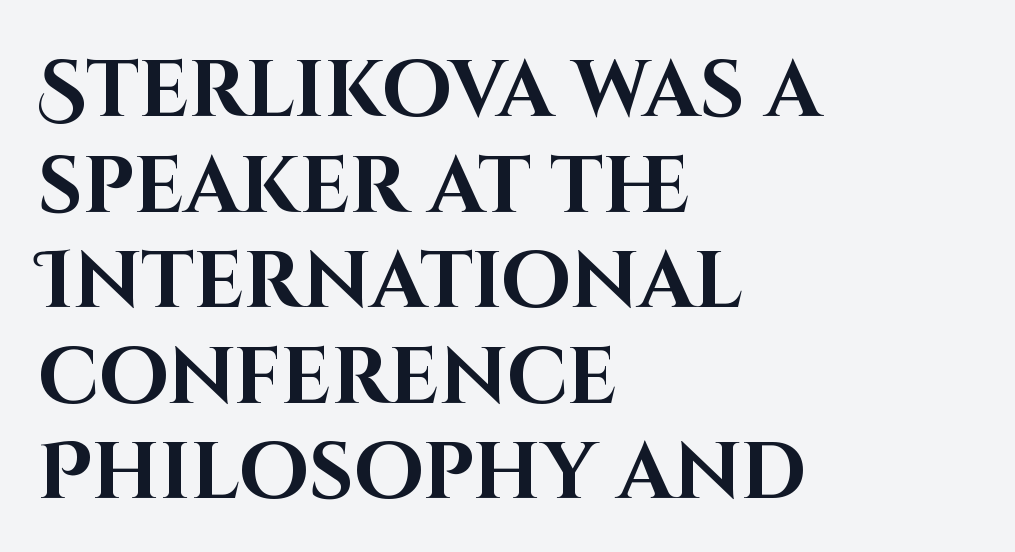
The image shows 79 px bold sans-serif type, upright; set left-aligned, line spacing 1.21x, normal letter spacing, not underlined; high stroke contrast and a large x-height.
